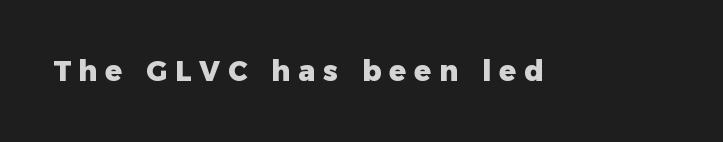
The image shows 28 px heavy sans-serif type, upright; set unusually wide letter spacing (+0.28 em), not underlined; low stroke contrast and a medium x-height.
